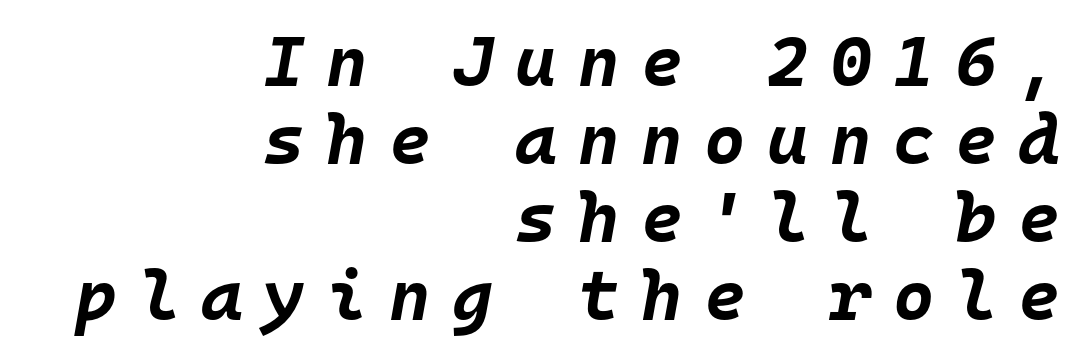
Q: Is the text bold? A: Yes.
Q: Is the text italic (slanted)? A: Yes, it leans right by about 10 degrees.
Q: Is the text underlined? A: No.
Q: How is the paragraph aligned? A: Right-aligned.
Q: Is the spacing between letters normal or unusually wide? A: Unusually wide.
Q: Is the spacing between lines tight, normal or loose? A: Tight.
Q: Width (condensed, normal, or wide)? A: Normal.
Q: Stroke contrast? A: Low.
Q: x-height? A: Large.
Q: Monospaced? A: Yes.
